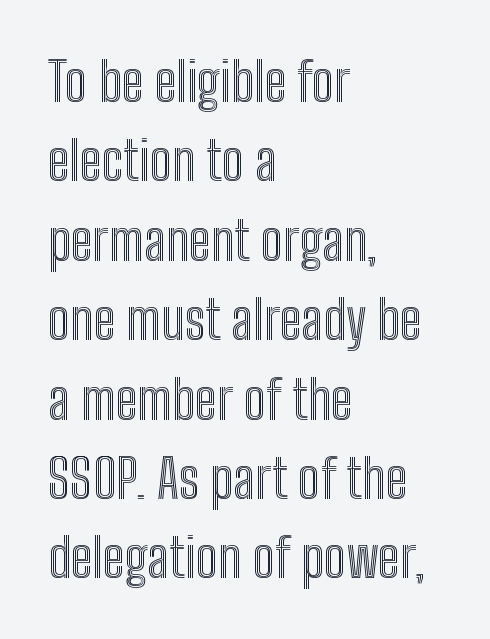
Each letter keeps its own natural width here, so spacing adapts to shape. Unmarked baselines from the first word to the last. Quick note: not italic, upright. This sample uses plain, unmodified letter spacing.
